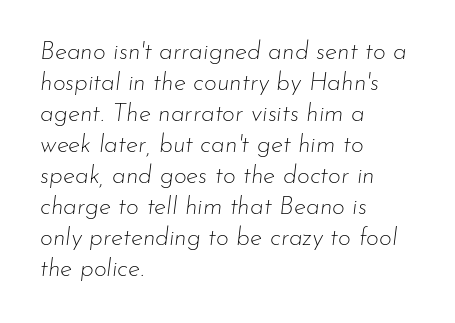
This rendering leaves character spacing at its baseline value. Alignment: flush left. Letters have the restrained weight of plain body copy at most. A bare baseline throughout the passage.
